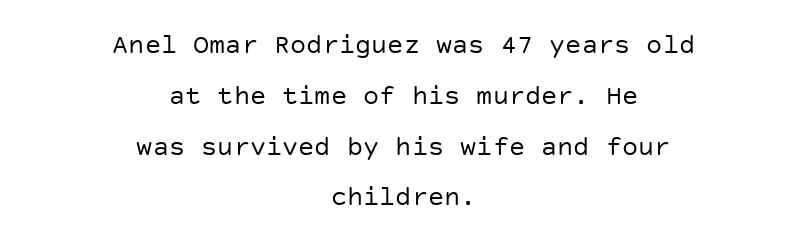
Q: Is the text bold? A: No.
Q: Is the text italic (slanted)? A: No, it is upright.
Q: Is the text underlined? A: No.
Q: How is the paragraph aligned? A: Centered.
Q: Is the spacing between letters normal or unusually wide? A: Normal.
